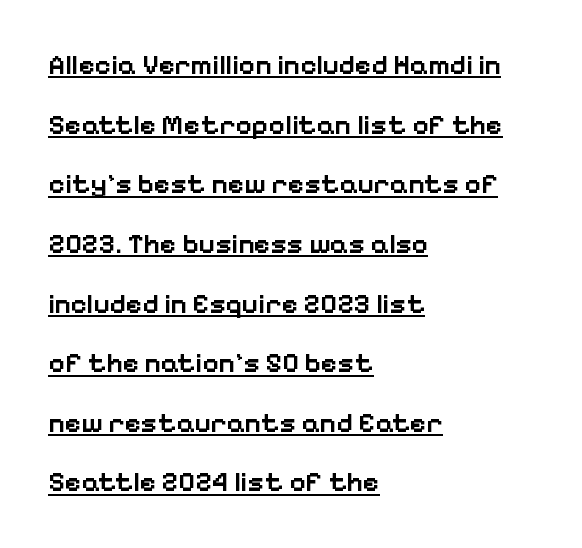
The lines in this sample share a left origin and differ only in where they stop. Each letter keeps its own natural width here, so spacing adapts to shape. The axis of the letterforms is exactly vertical. The designer dialed line spacing up above the default. The rendered words wear a rule along their underside. Between one letter and the next there's only the usual sliver of space.
